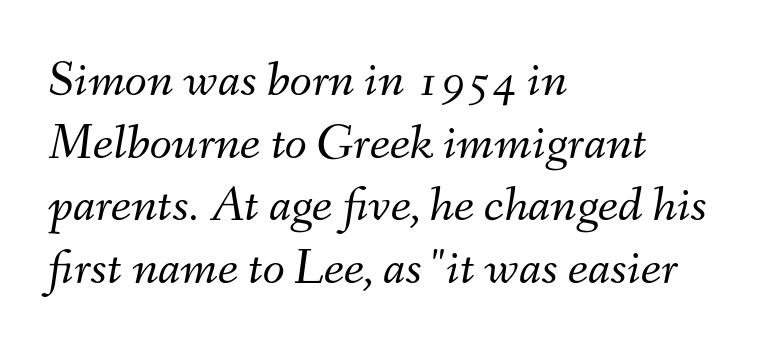
Q: Is the text bold? A: No.
Q: Is the text italic (slanted)? A: Yes, it leans right by about 9 degrees.
Q: Is the text underlined? A: No.
Q: How is the paragraph aligned? A: Left-aligned.
Q: Is the spacing between letters normal or unusually wide? A: Normal.
Q: Width (condensed, normal, or wide)? A: Normal.
Q: Stroke contrast? A: Medium.
Q: x-height? A: Small.
Q: Monospaced? A: No.
